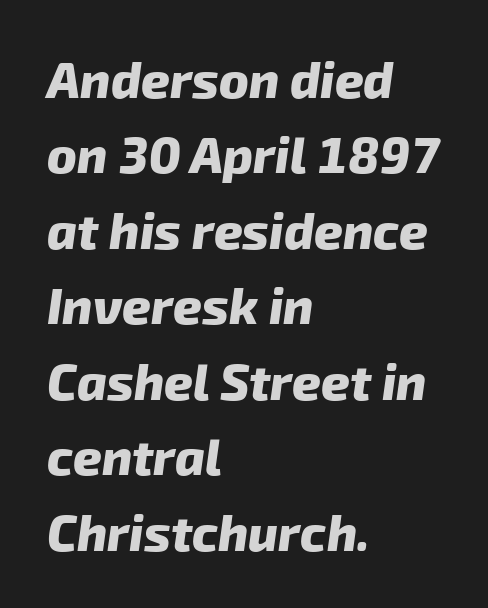
Here the designer chose a conventional face with non-uniform glyph widths. Leading: standard. Classification — sans serif. The rendering keeps characters at their native spacing. The rendering uses a bold face; every stroke is thick and dark. The space beneath each line is pristine and unruled.
